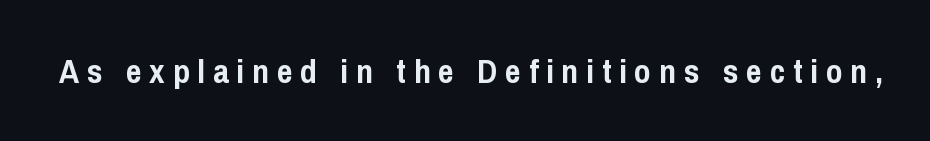
{"serif": "no", "italic": "no", "bold": "yes", "weight": "semibold", "width": "condensed", "stroke_contrast": "low", "x_height": "medium", "monospaced": "no", "underline": "no", "letter_spacing": "wide", "letter_spacing_em": 0.23, "glyph_px": 34}
